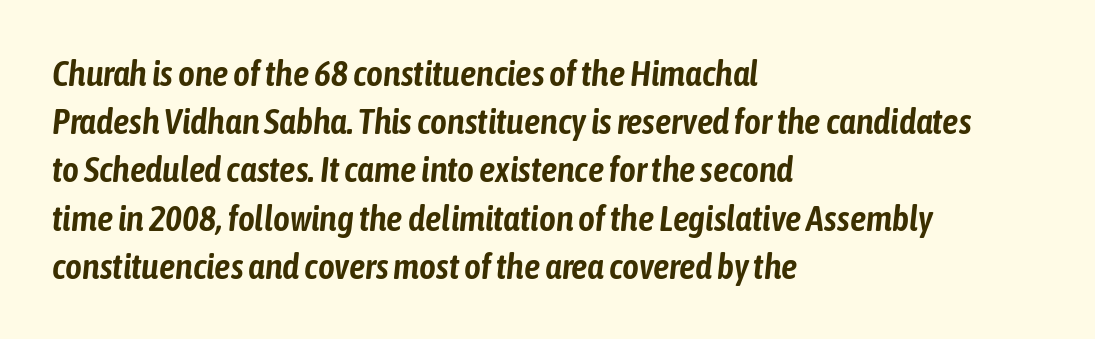
The image shows 36 px condensed type, italic (leaning right); set left-aligned, normal line spacing (1.34x), normal letter spacing, not underlined; low stroke contrast and a medium x-height.
